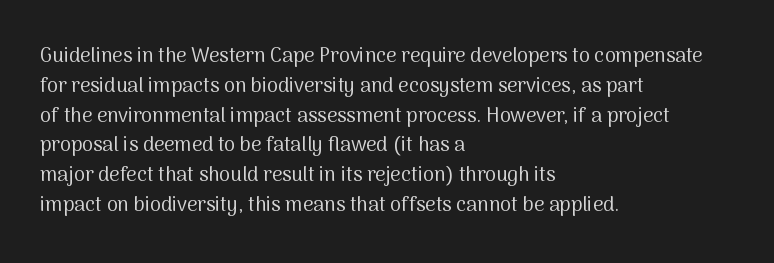
Q: Is the text bold? A: No.
Q: Is the text italic (slanted)? A: No, it is upright.
Q: Is the text underlined? A: No.
Q: How is the paragraph aligned? A: Left-aligned.
Q: Is the spacing between letters normal or unusually wide? A: Normal.
Q: Is the spacing between lines tight, normal or loose? A: Normal.
